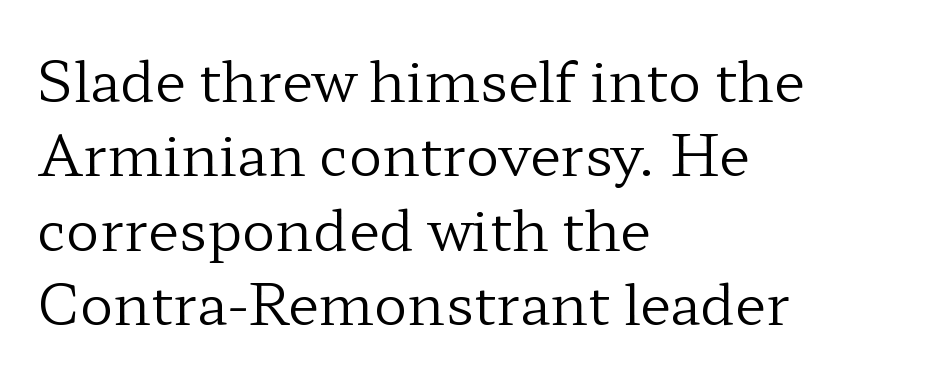
Q: Is the text bold? A: No.
Q: Is the text italic (slanted)? A: No, it is upright.
Q: Is the typeface a serif or a sans-serif typeface? A: Serif.
Q: Is the text underlined? A: No.
Q: How is the paragraph aligned? A: Left-aligned.
Q: Is the spacing between letters normal or unusually wide? A: Normal.
Q: Is the spacing between lines tight, normal or loose? A: Normal.
Q: Width (condensed, normal, or wide)? A: Wide.
Q: Stroke contrast? A: Low.
Q: x-height? A: Medium.
Q: Monospaced? A: No.
